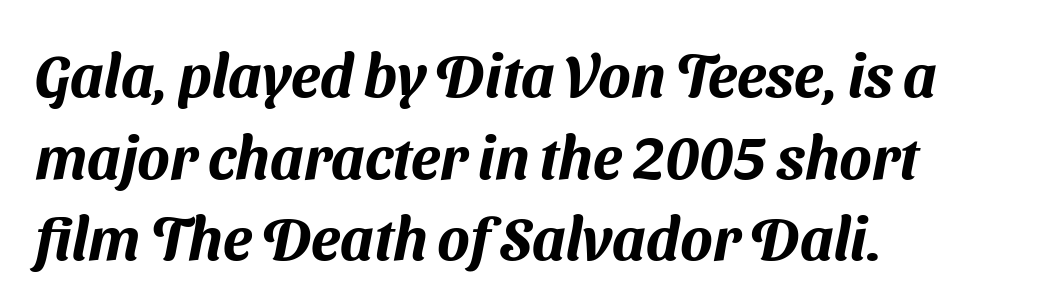
The image shows 60 px sans-serif type; set left-aligned, normal line spacing (1.36x), normal letter spacing, not underlined; medium stroke contrast and a medium x-height.
